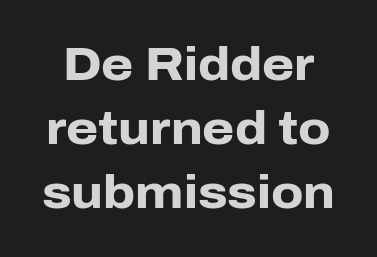
{"serif": "no", "italic": "no", "bold": "yes", "weight": "heavy", "width": "normal", "stroke_contrast": "low", "x_height": "medium", "monospaced": "no", "underline": "no", "line_spacing": "normal", "line_spacing_ratio": 1.39, "letter_spacing": "normal", "letter_spacing_em": 0.0, "glyph_px": 46}
